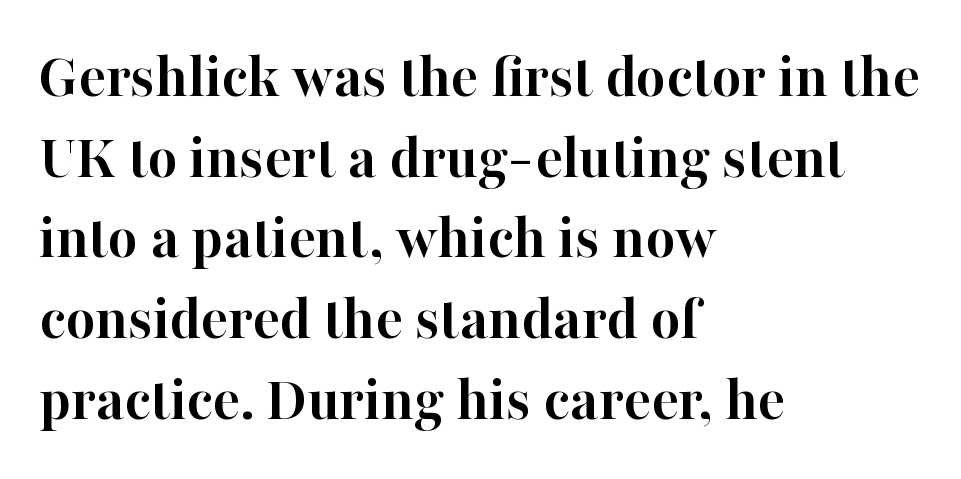
You can tell from the footed stems that serif type was used. Horizontal bands of white between lines are of average thickness. Short note: letters normally spaced. The glyphs have the mass of a bold cut. The font's upright variant was chosen for this text. A typesetter would call this proportional, since set widths differ per character.
